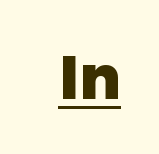
The image shows 61 px heavy sans-serif type, upright; set normal letter spacing, underlined; low stroke contrast and a medium x-height.
